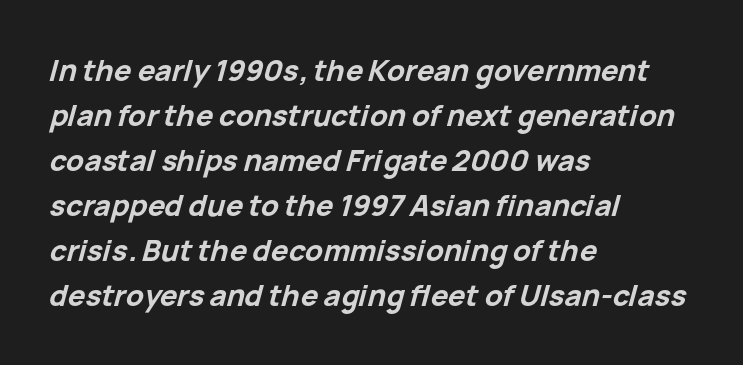
Q: Is the text bold? A: Yes.
Q: Is the text italic (slanted)? A: Yes, it leans right by about 15 degrees.
Q: Is the text underlined? A: No.
Q: How is the paragraph aligned? A: Left-aligned.
Q: Is the spacing between letters normal or unusually wide? A: Normal.
Q: Is the spacing between lines tight, normal or loose? A: Normal.
Q: Width (condensed, normal, or wide)? A: Normal.
Q: Stroke contrast? A: Low.
Q: x-height? A: Medium.
Q: Monospaced? A: No.
